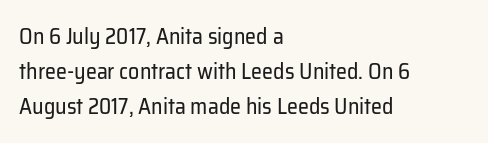
The image shows 22 px text type, upright; set left-aligned, normal line spacing (1.59x), normal letter spacing, not underlined.
